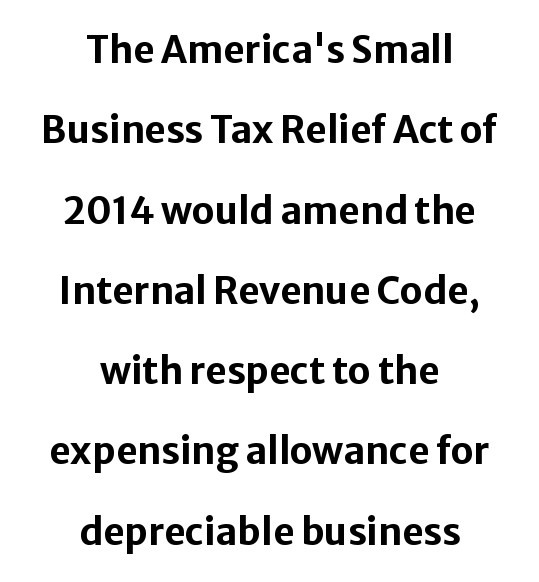
Q: Is the text bold? A: Yes.
Q: Is the text italic (slanted)? A: No, it is upright.
Q: Is the typeface a serif or a sans-serif typeface? A: Sans-serif.
Q: Is the text underlined? A: No.
Q: How is the paragraph aligned? A: Centered.
Q: Is the spacing between letters normal or unusually wide? A: Normal.
Q: Is the spacing between lines tight, normal or loose? A: Loose.
Q: Width (condensed, normal, or wide)? A: Normal.
Q: Stroke contrast? A: Low.
Q: x-height? A: Medium.
Q: Monospaced? A: No.
